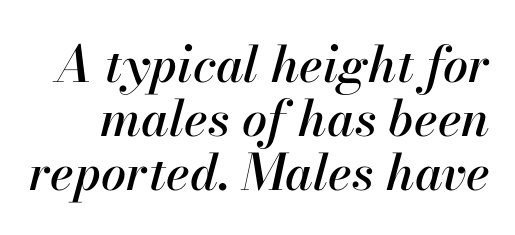
The whole block is typeset with a tilt. Do the characters align in a grid? No, the font is proportional. Look at the tracking — it's just the regular setting, nothing added. Honestly, the rows look squashed on top of each other. Anything drawn beneath the words? Only blank space.
